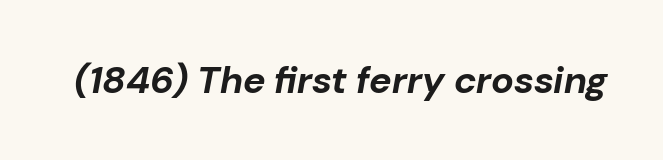
Q: Is the text bold? A: Yes.
Q: Is the text italic (slanted)? A: Yes, it leans right by about 10 degrees.
Q: Is the text underlined? A: No.
Q: Is the spacing between letters normal or unusually wide? A: Normal.
Q: Width (condensed, normal, or wide)? A: Normal.
Q: Stroke contrast? A: Low.
Q: x-height? A: Medium.
Q: Monospaced? A: No.
